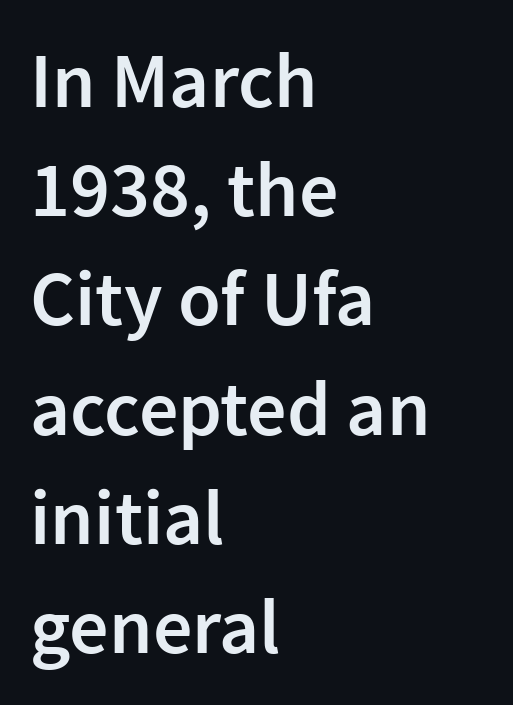
Caption: multi-line text, flush left, ragged right. The glyphs in this specimen are sans serif. The letters stand upright; this is a roman face. Its strokes are somewhat broadened, the hallmark of semibold type. Bare-footed words on every line. This sample uses plain, unmodified letter spacing.
